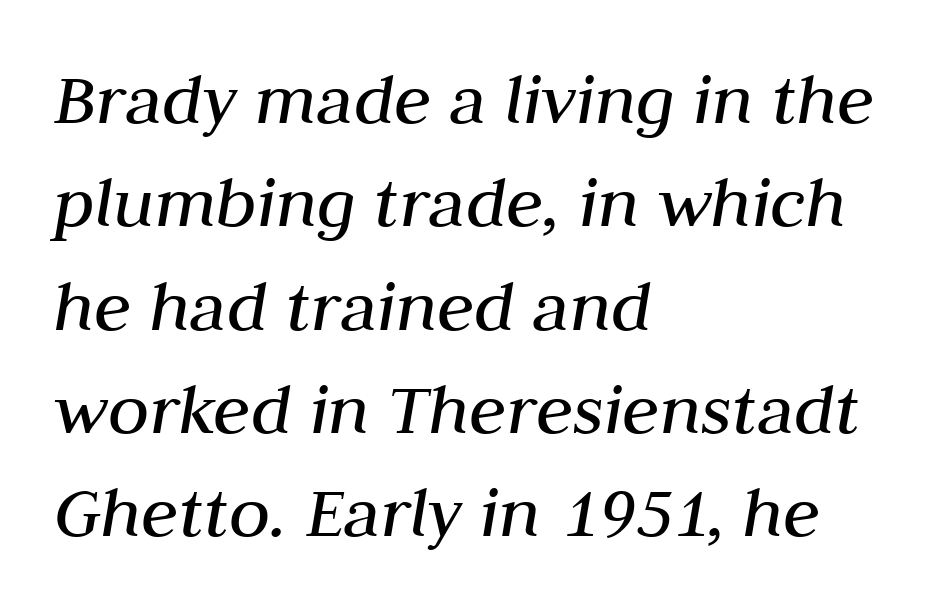
The image shows 76 px regular-weight type, italic (leaning right); set left-aligned, normal line spacing (1.36x), normal letter spacing, not underlined; medium stroke contrast and a medium x-height.
